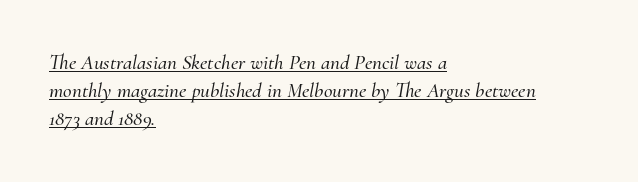
The image shows 21 px text type, italic (leaning right); set left-aligned, normal line spacing (1.34x), normal letter spacing, underlined.
